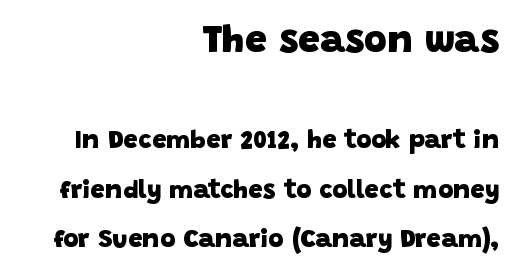
The image shows 39 px heavy sans-serif type; set right-aligned, loose line spacing (1.9x), normal letter spacing, not underlined; the first (top) block is 1.5x larger; low stroke contrast and a large x-height.
